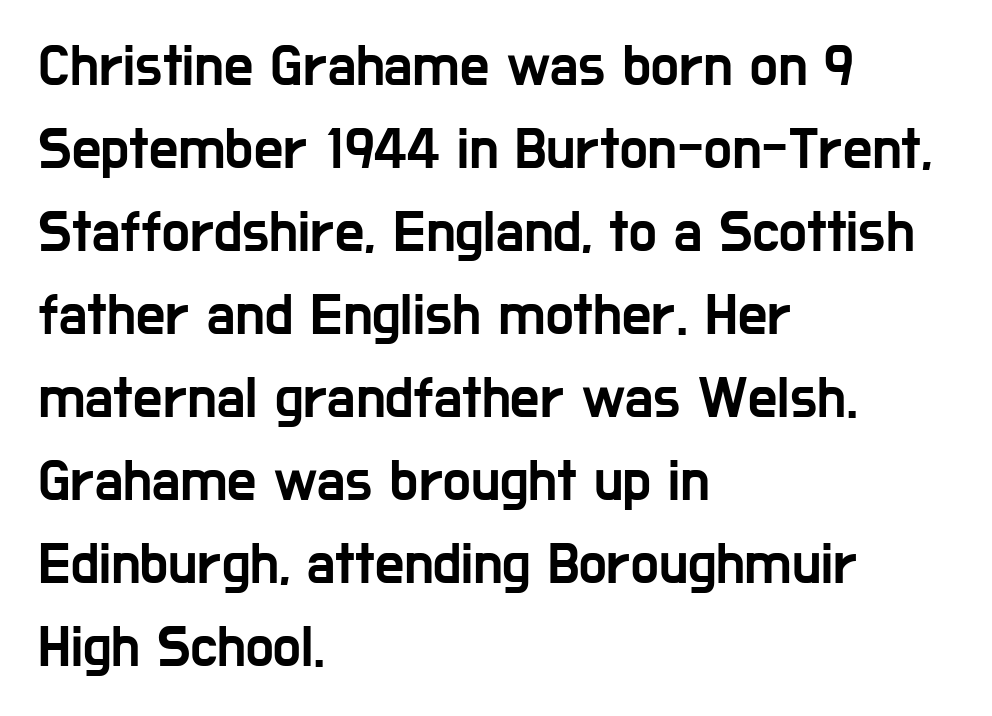
{"serif": "no", "italic": "no", "width": "condensed", "stroke_contrast": "low", "x_height": "medium", "monospaced": "no", "underline": "no", "align": "left", "line_spacing": "normal", "line_spacing_ratio": 1.43, "letter_spacing": "normal", "letter_spacing_em": 0.0, "glyph_px": 58}
